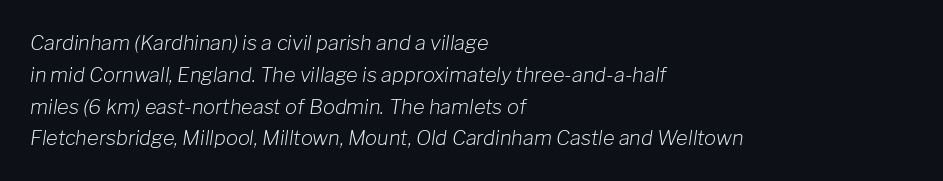
{"italic": "yes", "lean": "right", "slant_degrees": 8, "bold": "no", "underline": "no", "align": "left", "line_spacing": "normal", "line_spacing_ratio": 1.59, "letter_spacing": "normal", "letter_spacing_em": 0.0, "glyph_px": 20}
